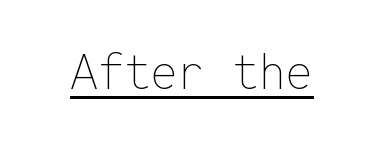
These lines keep a tight, regular rhythm from letter to letter. Decoration check: the copy is underlined. The face used here is monospaced, like something from a code editor. This is roman type, the default non-slanted kind.
